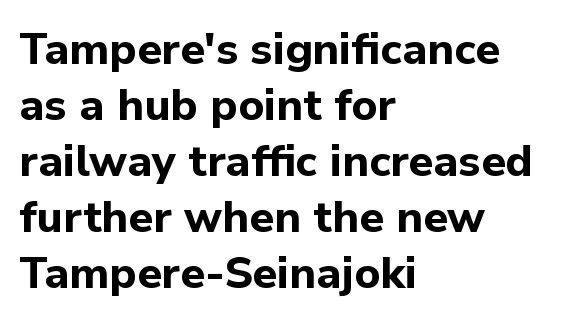
Q: Is the text bold? A: Yes.
Q: Is the text italic (slanted)? A: No, it is upright.
Q: Is the typeface a serif or a sans-serif typeface? A: Sans-serif.
Q: Is the text underlined? A: No.
Q: How is the paragraph aligned? A: Left-aligned.
Q: Is the spacing between letters normal or unusually wide? A: Normal.
Q: Is the spacing between lines tight, normal or loose? A: Normal.
Q: Width (condensed, normal, or wide)? A: Normal.
Q: Stroke contrast? A: Low.
Q: x-height? A: Medium.
Q: Monospaced? A: No.
